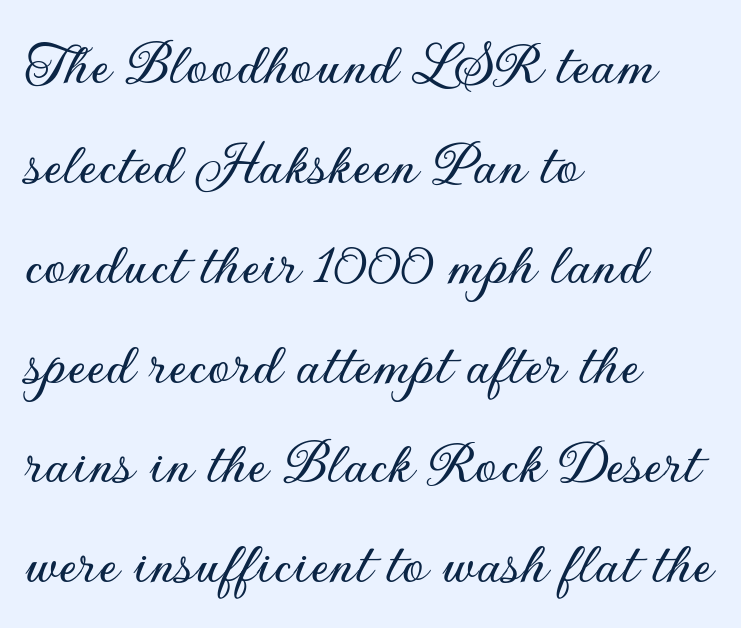
Nothing unusual about the tracking: characters are spaced as the font intends. The space directly below the letters is spotless. This rendering employs a face without finishing strokes, i.e., a sans-serif. The rendering anchors every line to the left-hand side.
